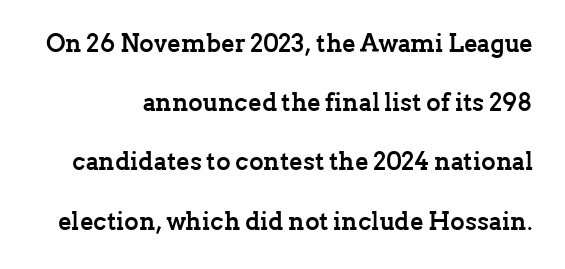
Honestly, the letter spacing is just normal — you wouldn't notice it. Anything drawn beneath the words? Only blank space. Summary of vertical rhythm: relaxed, with wide interline spacing. What weight is shown? A full bold with thick strokes. Every character sits straight up, as roman type does.
